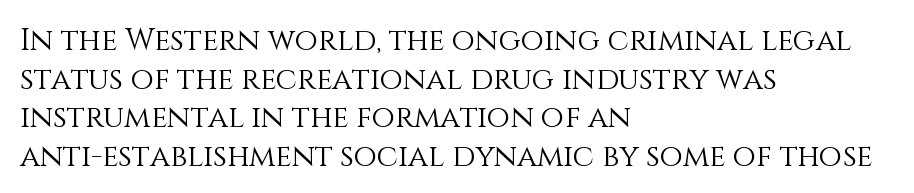
{"italic": "no", "bold": "no", "weight": "light", "width": "normal", "stroke_contrast": "medium", "x_height": "large", "monospaced": "no", "underline": "no", "align": "left", "line_spacing": "normal", "line_spacing_ratio": 1.29, "letter_spacing": "normal", "letter_spacing_em": 0.0, "glyph_px": 30}
